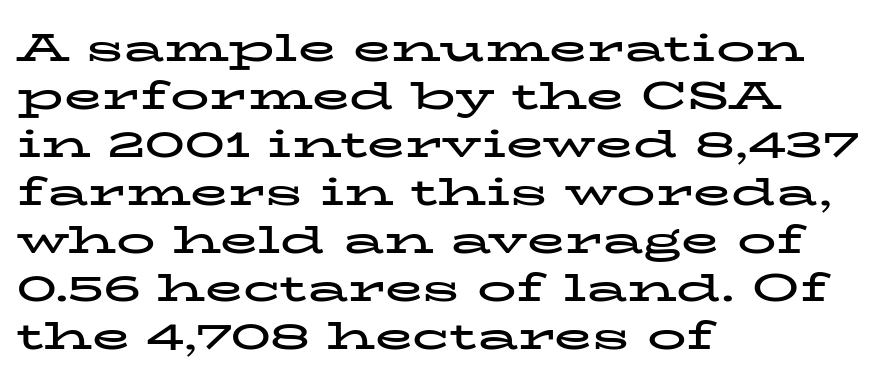
The image shows 39 px bold, wide serif type, upright; set left-aligned, line spacing 1.23x, normal letter spacing, not underlined; low stroke contrast and a medium x-height.
